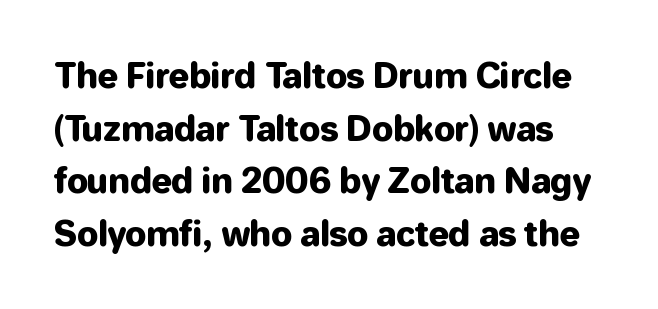
Q: Is the text italic (slanted)? A: No, it is upright.
Q: Is the typeface a serif or a sans-serif typeface? A: Sans-serif.
Q: Is the text underlined? A: No.
Q: Is the spacing between letters normal or unusually wide? A: Normal.
Q: Is the spacing between lines tight, normal or loose? A: Normal.
Q: Width (condensed, normal, or wide)? A: Normal.
Q: Stroke contrast? A: Low.
Q: x-height? A: Medium.
Q: Monospaced? A: No.
